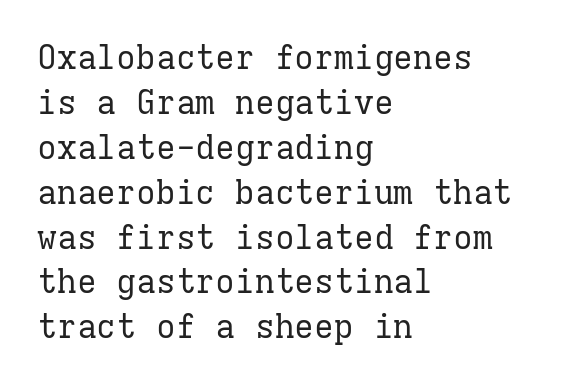
{"serif": "yes", "italic": "no", "bold": "no", "weight": "regular", "width": "normal", "stroke_contrast": "low", "x_height": "medium", "monospaced": "yes", "underline": "no", "align": "left", "line_spacing": "normal", "line_spacing_ratio": 1.36, "letter_spacing": "normal", "letter_spacing_em": 0.0, "glyph_px": 33}
